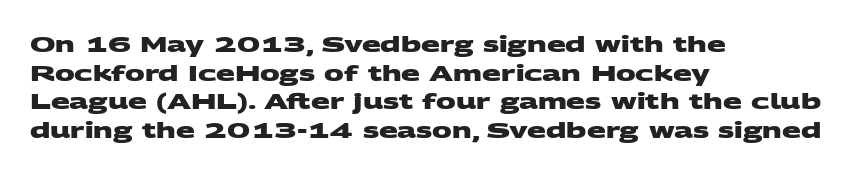
{"bold": "yes", "underline": "no", "align": "left", "line_spacing": "normal", "line_spacing_ratio": 1.3, "letter_spacing": "normal", "letter_spacing_em": 0.0, "glyph_px": 22}
